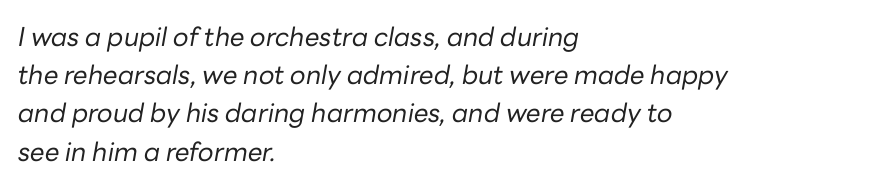
{"italic": "yes", "lean": "right", "slant_degrees": 10, "bold": "no", "underline": "no", "align": "left", "line_spacing": "normal", "line_spacing_ratio": 1.47, "letter_spacing": "normal", "letter_spacing_em": 0.0, "glyph_px": 26}
